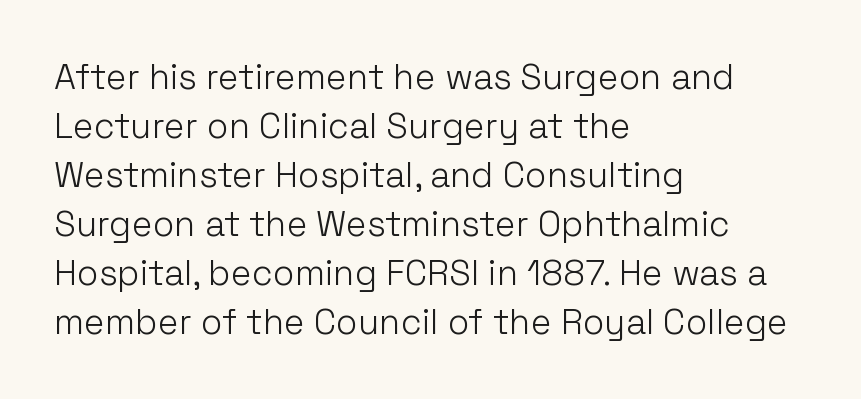
Plain, unruled lines of type. Weight class: somewhere from thin through regular. A typesetter would call this leading conventional body-copy spacing. The rendering shows plain stroke endings on the letterforms — a sans-serif design.
